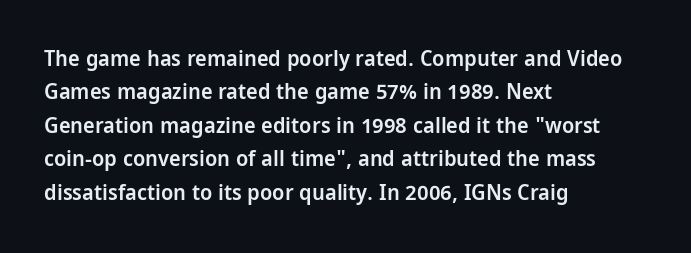
Q: Is the text bold? A: Semi-bold.
Q: Is the text italic (slanted)? A: No, it is upright.
Q: Is the text underlined? A: No.
Q: How is the paragraph aligned? A: Left-aligned.
Q: Is the spacing between letters normal or unusually wide? A: Normal.
Q: Is the spacing between lines tight, normal or loose? A: Normal.
